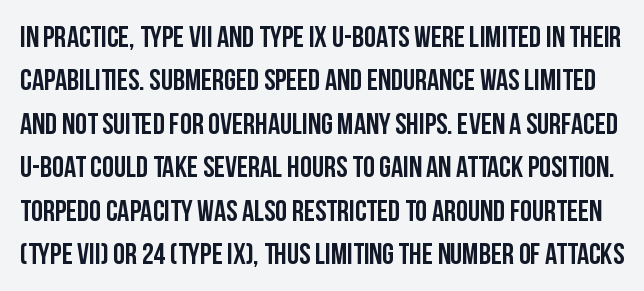
Q: Is the text italic (slanted)? A: No, it is upright.
Q: Is the typeface a serif or a sans-serif typeface? A: Sans-serif.
Q: Is the text underlined? A: No.
Q: Is the spacing between letters normal or unusually wide? A: Normal.
Q: Is the spacing between lines tight, normal or loose? A: Normal.
Q: Width (condensed, normal, or wide)? A: Condensed.
Q: Stroke contrast? A: Low.
Q: x-height? A: Large.
Q: Monospaced? A: No.
